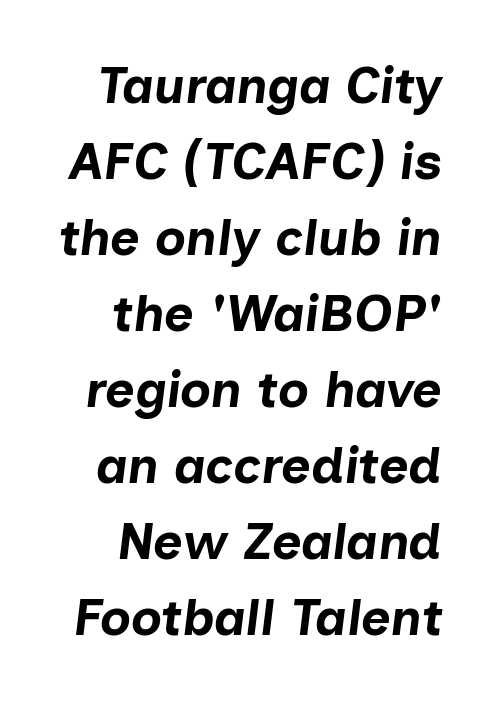
The image shows 51 px bold type, italic (leaning right); set right-aligned, normal line spacing (1.49x), normal letter spacing, not underlined; low stroke contrast and a medium x-height.
